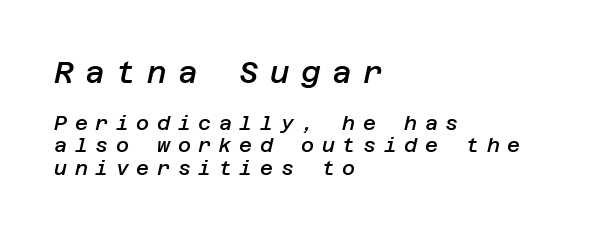
Q: Is the text bold? A: Semi-bold.
Q: Is the text italic (slanted)? A: Yes, it leans right by about 12 degrees.
Q: Is the text underlined? A: No.
Q: How is the paragraph aligned? A: Left-aligned.
Q: Is the spacing between letters normal or unusually wide? A: Unusually wide.
Q: Is the spacing between lines tight, normal or loose? A: Tight.
Q: Which block of text is set in a larger size, the first (top) or the second (bottom)? A: The first (top) one.
Q: Width (condensed, normal, or wide)? A: Normal.
Q: Stroke contrast? A: Low.
Q: x-height? A: Large.
